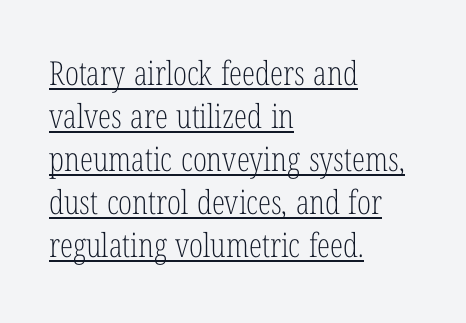
Think of a printed novel: that variable character pitch is what you see here. Is the letter spacing exaggerated? No — it looks like the ordinary default. Students, observe: this is what conventionally led text looks like. Stroke thickness stays within the range of a standard reading face or lighter. Do the letters lean? They stand straight.
